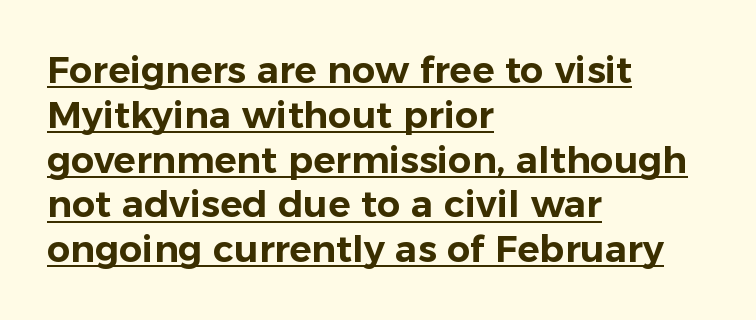
The image shows 37 px sans-serif type, upright; set left-aligned, line spacing 1.21x, normal letter spacing, underlined; low stroke contrast and a medium x-height.
